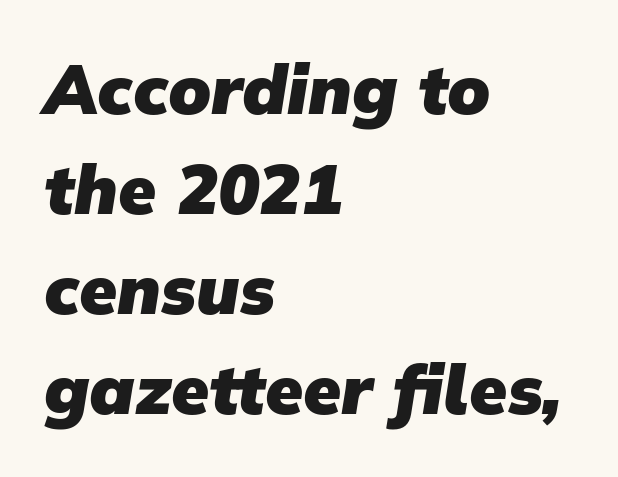
Q: Is the text bold? A: Yes.
Q: Is the typeface a serif or a sans-serif typeface? A: Sans-serif.
Q: Is the text underlined? A: No.
Q: How is the paragraph aligned? A: Left-aligned.
Q: Is the spacing between letters normal or unusually wide? A: Normal.
Q: Is the spacing between lines tight, normal or loose? A: Normal.
Q: Width (condensed, normal, or wide)? A: Normal.
Q: Stroke contrast? A: Low.
Q: x-height? A: Medium.
Q: Monospaced? A: No.
